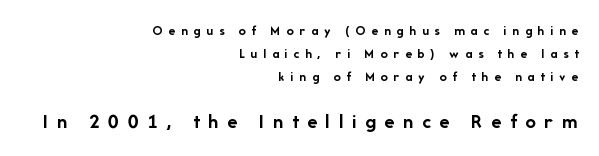
The image shows 21 px bold type, upright; set right-aligned, normal line spacing (1.64x), unusually wide letter spacing (+0.41 em), not underlined; the second (bottom) block is 1.5x larger.
